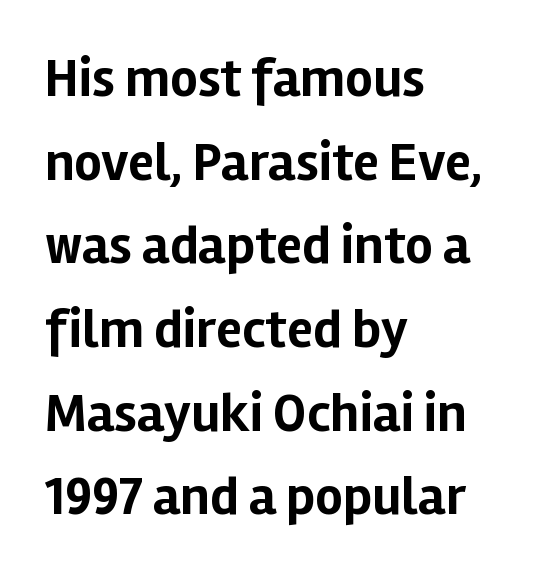
Q: Is the text bold? A: Yes.
Q: Is the text italic (slanted)? A: No, it is upright.
Q: Is the typeface a serif or a sans-serif typeface? A: Sans-serif.
Q: Is the text underlined? A: No.
Q: How is the paragraph aligned? A: Left-aligned.
Q: Is the spacing between letters normal or unusually wide? A: Normal.
Q: Is the spacing between lines tight, normal or loose? A: Normal.
Q: Width (condensed, normal, or wide)? A: Normal.
Q: Stroke contrast? A: Low.
Q: x-height? A: Medium.
Q: Monospaced? A: No.
